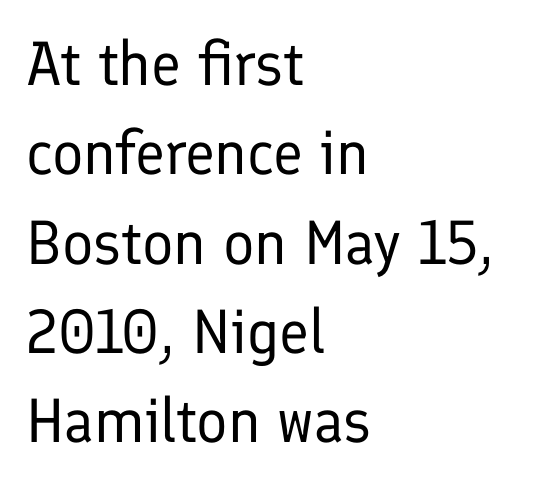
Q: Is the text bold? A: No.
Q: Is the text italic (slanted)? A: No, it is upright.
Q: Is the typeface a serif or a sans-serif typeface? A: Sans-serif.
Q: Is the text underlined? A: No.
Q: How is the paragraph aligned? A: Left-aligned.
Q: Is the spacing between letters normal or unusually wide? A: Normal.
Q: Is the spacing between lines tight, normal or loose? A: Normal.
Q: Width (condensed, normal, or wide)? A: Normal.
Q: Stroke contrast? A: Low.
Q: x-height? A: Medium.
Q: Monospaced? A: No.
